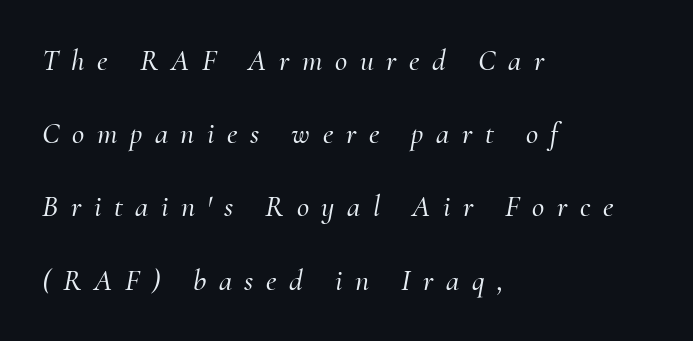
Q: Is the text italic (slanted)? A: Yes, it leans right by about 10 degrees.
Q: Is the typeface a serif or a sans-serif typeface? A: Serif.
Q: Is the text underlined? A: No.
Q: How is the paragraph aligned? A: Left-aligned.
Q: Is the spacing between letters normal or unusually wide? A: Unusually wide.
Q: Is the spacing between lines tight, normal or loose? A: Loose.
Q: Width (condensed, normal, or wide)? A: Normal.
Q: Stroke contrast? A: Medium.
Q: x-height? A: Small.
Q: Monospaced? A: No.
